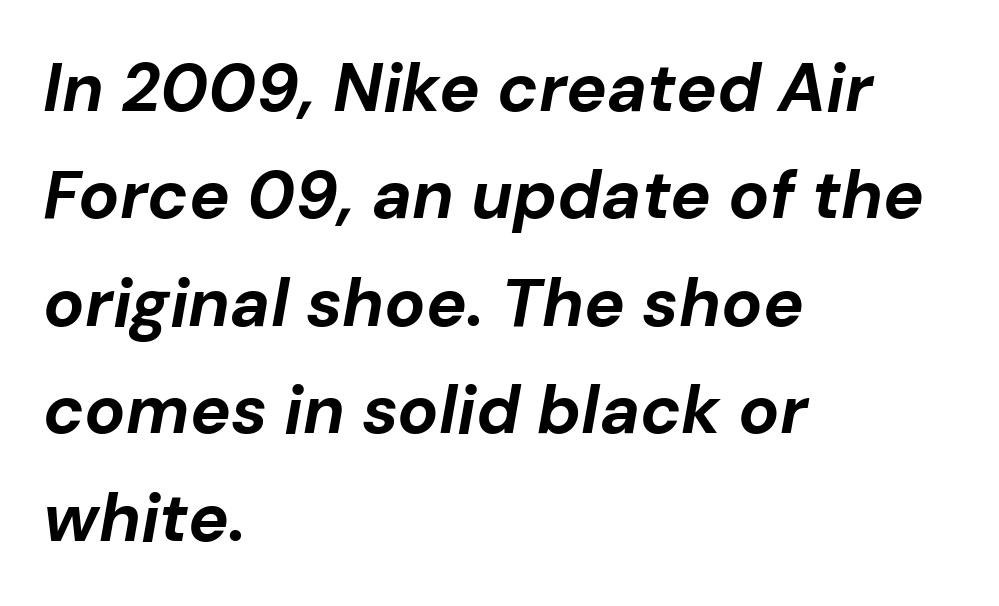
Q: Is the text bold? A: Yes.
Q: Is the text italic (slanted)? A: Yes, it leans right by about 10 degrees.
Q: Is the text underlined? A: No.
Q: How is the paragraph aligned? A: Left-aligned.
Q: Is the spacing between letters normal or unusually wide? A: Normal.
Q: Is the spacing between lines tight, normal or loose? A: Normal.
Q: Width (condensed, normal, or wide)? A: Normal.
Q: Stroke contrast? A: Low.
Q: x-height? A: Medium.
Q: Monospaced? A: No.
